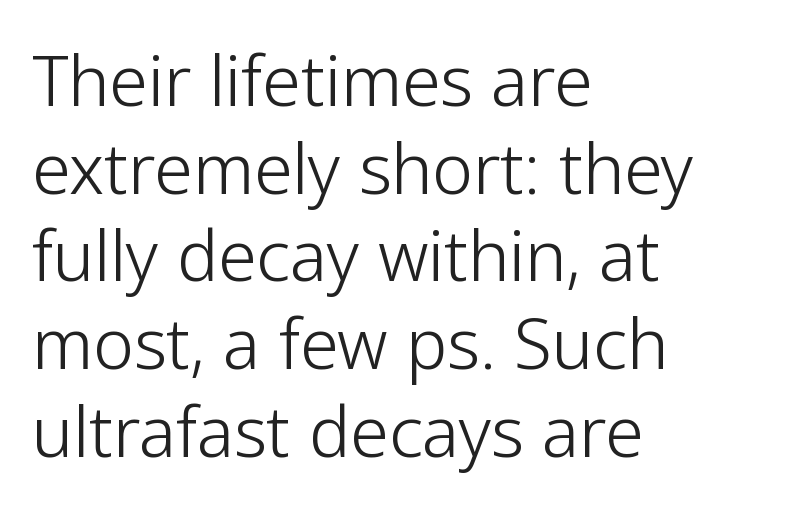
{"serif": "no", "italic": "no", "bold": "no", "weight": "light", "width": "normal", "stroke_contrast": "low", "x_height": "medium", "monospaced": "no", "underline": "no", "align": "left", "line_spacing": "normal", "line_spacing_ratio": 1.27, "letter_spacing": "normal", "letter_spacing_em": 0.0, "glyph_px": 69}
